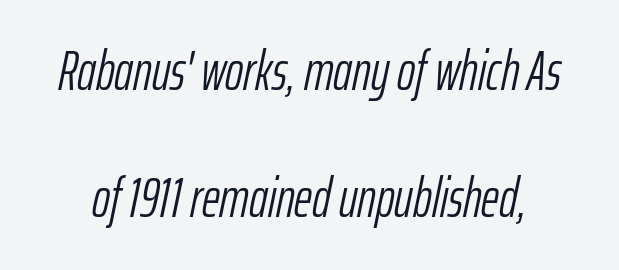
The image shows 55 px light, condensed type, italic (leaning right); set loose line spacing (2.31x), normal letter spacing, not underlined; low stroke contrast and a medium x-height.
